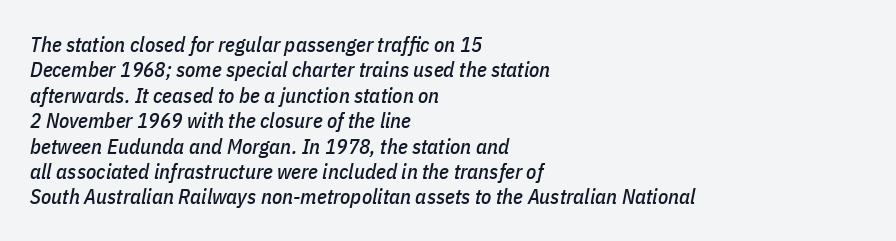
The image shows 21 px text type, italic (leaning right); set left-aligned, line spacing 1.21x, normal letter spacing, not underlined.
